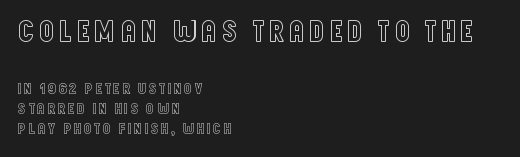
Just letters on the line, the space beneath them empty. Students, observe: this is what conventionally led text looks like. A typesetter would call this proportional, since set widths differ per character. The type sits square on the baseline with zero lean.
